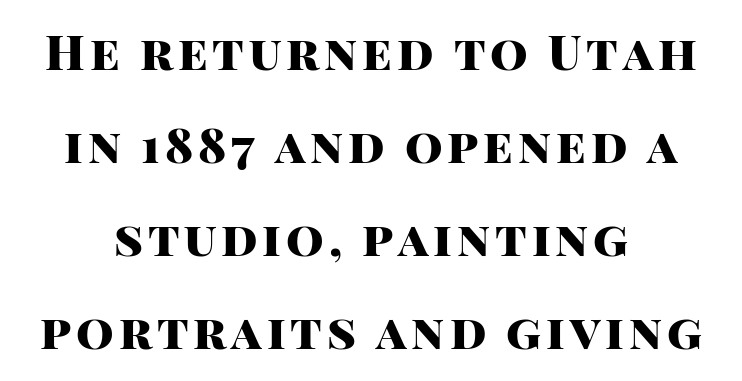
Q: Is the text bold? A: Yes.
Q: Is the text italic (slanted)? A: No, it is upright.
Q: Is the typeface a serif or a sans-serif typeface? A: Sans-serif.
Q: Is the text underlined? A: No.
Q: How is the paragraph aligned? A: Centered.
Q: Is the spacing between lines tight, normal or loose? A: Loose.
Q: Width (condensed, normal, or wide)? A: Normal.
Q: Stroke contrast? A: High.
Q: x-height? A: Large.
Q: Monospaced? A: No.
